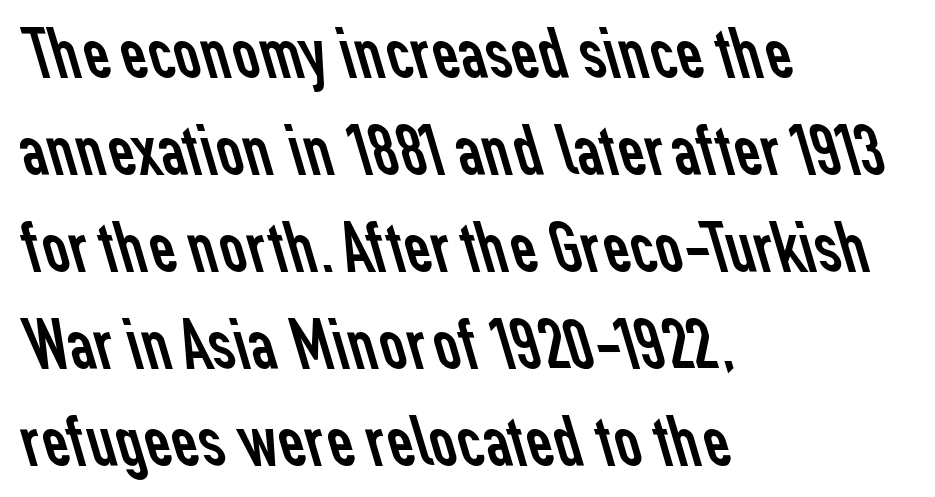
Q: Is the text bold? A: No.
Q: Is the typeface a serif or a sans-serif typeface? A: Sans-serif.
Q: Is the text underlined? A: No.
Q: How is the paragraph aligned? A: Left-aligned.
Q: Is the spacing between letters normal or unusually wide? A: Normal.
Q: Is the spacing between lines tight, normal or loose? A: Normal.
Q: Width (condensed, normal, or wide)? A: Normal.
Q: Stroke contrast? A: Low.
Q: x-height? A: Medium.
Q: Monospaced? A: No.
